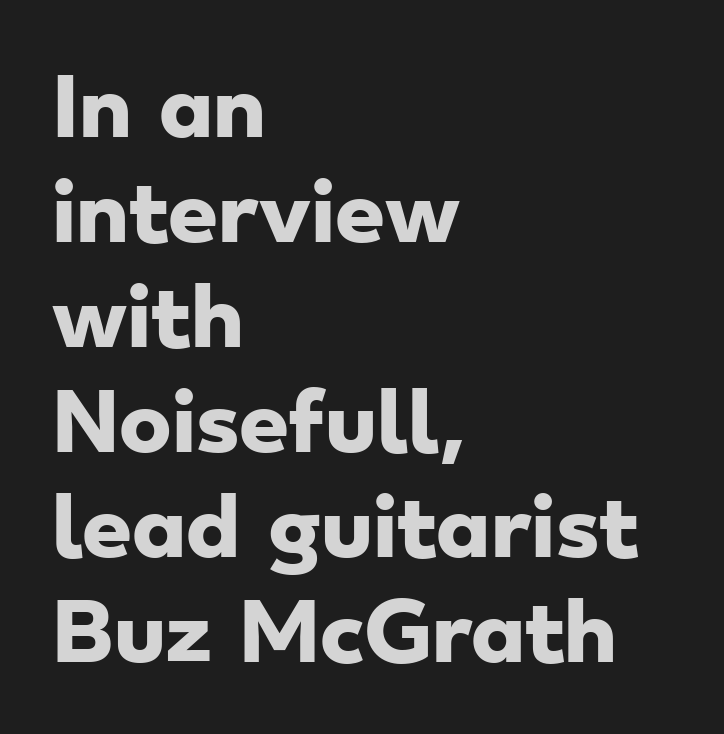
Reading down the block, your eye returns to a fixed left position each line. Letters rest on an invisible, unmarked baseline. The characters look thick and weighty, a clear bold. Serif or sans? Sans — the stroke terminals are bare. A typesetter would call this zero additional tracking.
